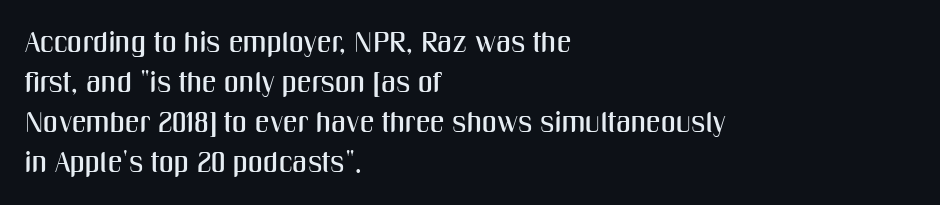
You could call the tracking neutral — neither tight nor loose. This is sans-serif lettering, the kind often seen on screens and signage. The paragraph shown leans on its left margin. The face used here is proportionally spaced, like ordinary book or web type. Horizontal bands of white between lines are of average thickness. Check the space under the baseline: it is left empty.
